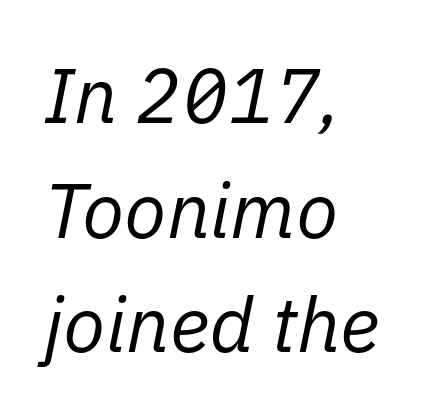
Q: Is the text bold? A: No.
Q: Is the text italic (slanted)? A: Yes, it leans right by about 11 degrees.
Q: Is the text underlined? A: No.
Q: How is the paragraph aligned? A: Left-aligned.
Q: Is the spacing between letters normal or unusually wide? A: Normal.
Q: Is the spacing between lines tight, normal or loose? A: Normal.
Q: Width (condensed, normal, or wide)? A: Normal.
Q: Stroke contrast? A: Low.
Q: x-height? A: Medium.
Q: Monospaced? A: No.
